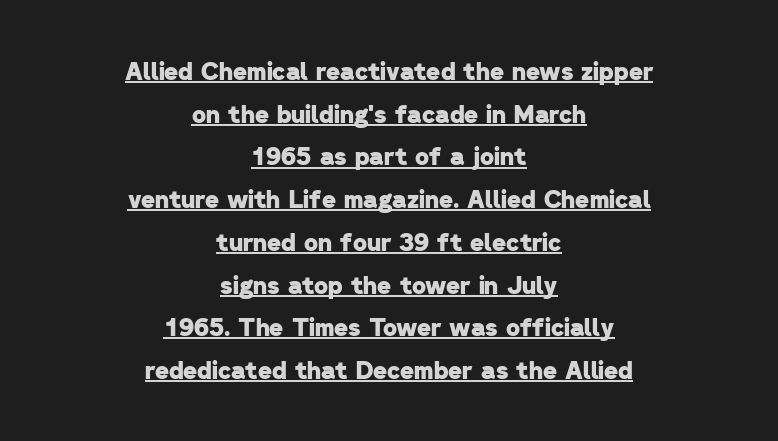
Q: Is the text bold? A: Yes.
Q: Is the text underlined? A: Yes.
Q: How is the paragraph aligned? A: Centered.
Q: Is the spacing between letters normal or unusually wide? A: Normal.
